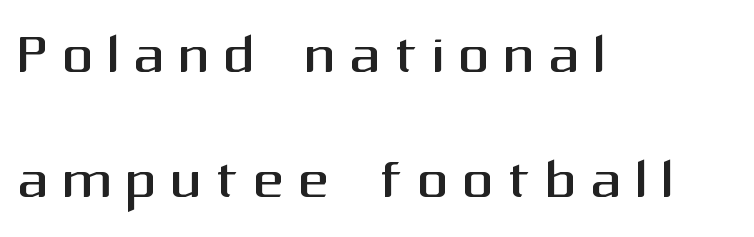
Q: Is the text bold? A: No.
Q: Is the text italic (slanted)? A: No, it is upright.
Q: Is the typeface a serif or a sans-serif typeface? A: Sans-serif.
Q: Is the text underlined? A: No.
Q: How is the paragraph aligned? A: Left-aligned.
Q: Is the spacing between lines tight, normal or loose? A: Normal.
Q: Width (condensed, normal, or wide)? A: Normal.
Q: Stroke contrast? A: Medium.
Q: x-height? A: Medium.
Q: Monospaced? A: No.
